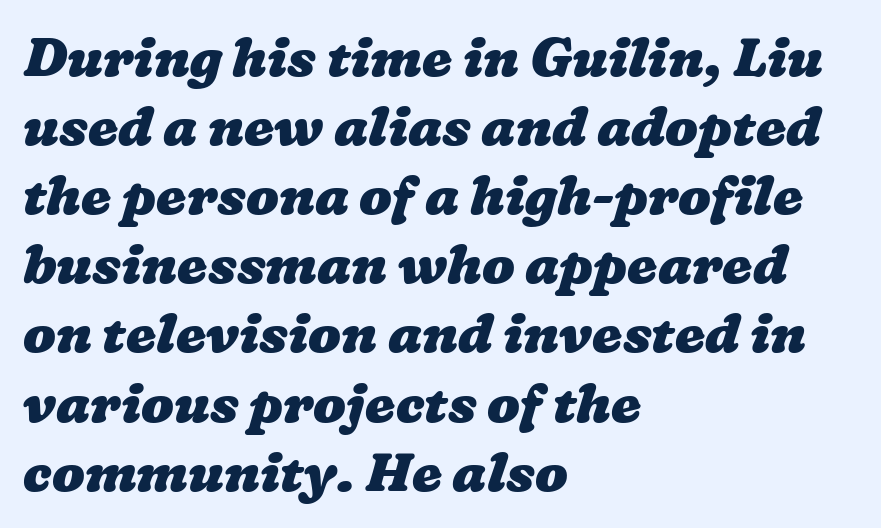
The image shows 54 px heavy, wide type; set left-aligned, normal line spacing (1.28x), normal letter spacing, not underlined; low stroke contrast and a medium x-height.
